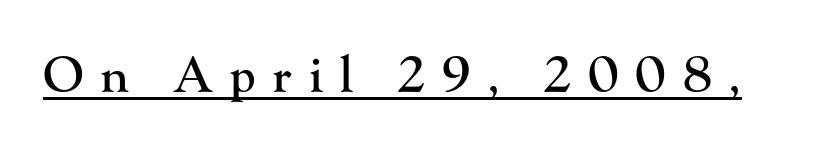
Is there any slant? The stems are plumb. Notice how a bar underscores the lettering throughout. Letterform terminals end in serifs throughout the passage. Character widths vary here, with narrow letters taking less room than wide ones. The face used here is rendered with a markedly widened letterfit.
